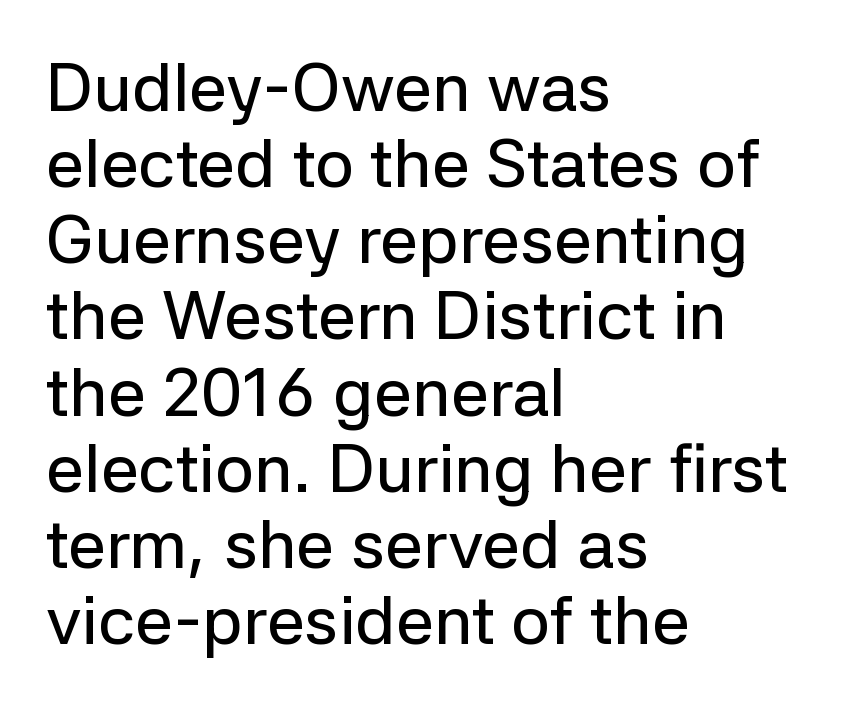
Q: Is the text italic (slanted)? A: No, it is upright.
Q: Is the typeface a serif or a sans-serif typeface? A: Sans-serif.
Q: Is the text underlined? A: No.
Q: How is the paragraph aligned? A: Left-aligned.
Q: Is the spacing between letters normal or unusually wide? A: Normal.
Q: Is the spacing between lines tight, normal or loose? A: Tight.
Q: Width (condensed, normal, or wide)? A: Normal.
Q: Stroke contrast? A: Low.
Q: x-height? A: Medium.
Q: Monospaced? A: No.
